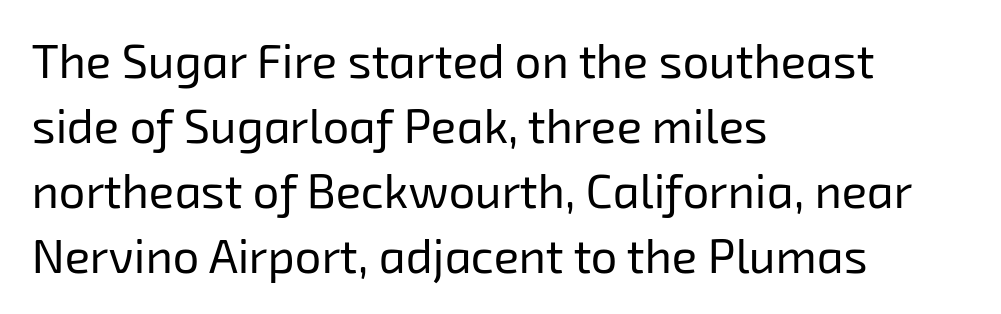
The face used here is a sans, in the tradition of grotesques and geometrics. In terms of letterspacing, this is plain default setting. Is this a fixed-width face? No — the glyphs have proportional, varying widths. The lines in this sample share a left origin and differ only in where they stop.
